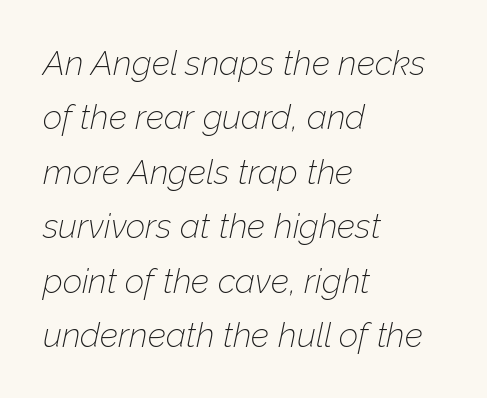
The designer left line spacing at the default. Check the space under the baseline: it is left empty. The compositor pushed each line to the left boundary. Is this a fixed-width face? No — the glyphs have proportional, varying widths. Is the stroke heavy? The answer is a plain regular-or-lighter.
